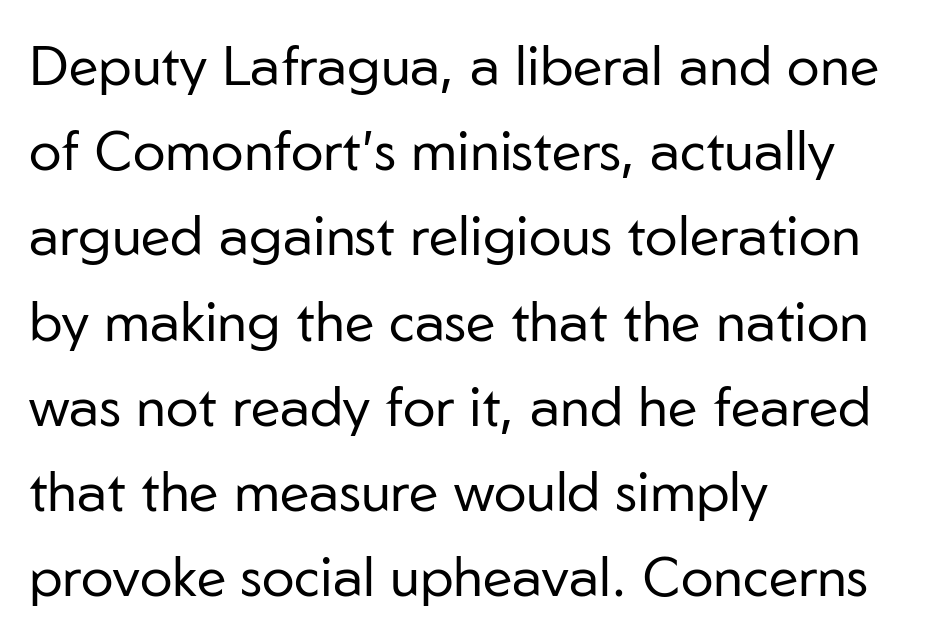
The image shows 55 px regular-weight sans-serif type, upright; set left-aligned, normal line spacing (1.55x), normal letter spacing, not underlined; low stroke contrast and a medium x-height.
